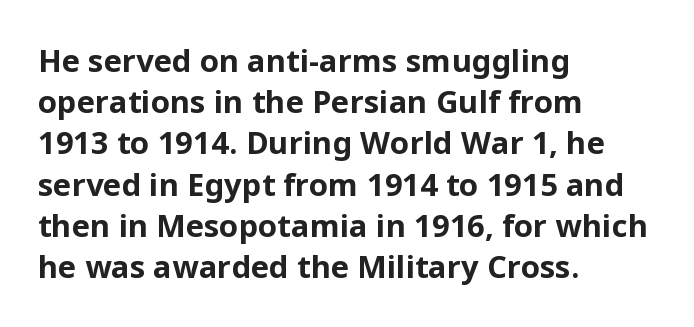
{"serif": "no", "italic": "no", "bold": "yes", "weight": "bold", "width": "normal", "stroke_contrast": "low", "x_height": "medium", "monospaced": "no", "underline": "no", "align": "left", "line_spacing": "normal", "line_spacing_ratio": 1.33, "letter_spacing": "normal", "letter_spacing_em": 0.0, "glyph_px": 31}
